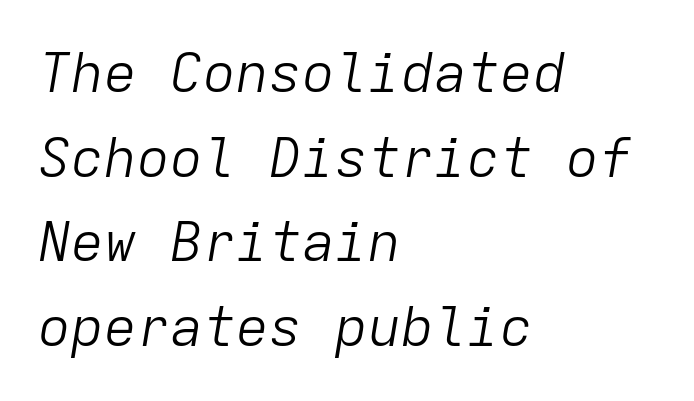
Compared with typical paragraphs, the rows here are spaced about the same. The passage shown is typed in a monospace face where columns stay perfectly aligned. This reads as an unemphasized weight, regular at the heaviest. The gap between lines stays unmarked.
